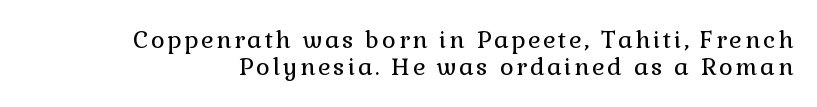
{"italic": "no", "bold": "no", "underline": "no", "line_spacing": "tight", "line_spacing_ratio": 1.12, "glyph_px": 24}
